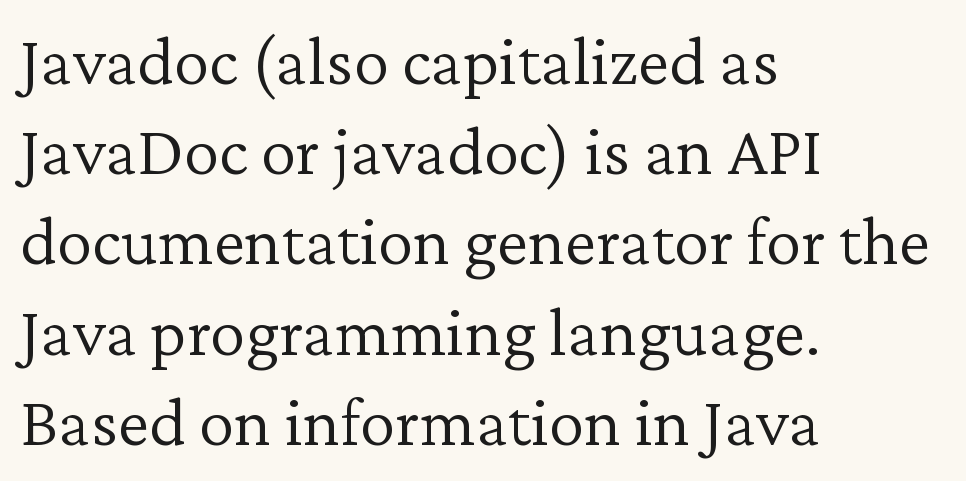
Q: Is the text bold? A: No.
Q: Is the text italic (slanted)? A: No, it is upright.
Q: Is the typeface a serif or a sans-serif typeface? A: Serif.
Q: Is the text underlined? A: No.
Q: How is the paragraph aligned? A: Left-aligned.
Q: Is the spacing between letters normal or unusually wide? A: Normal.
Q: Is the spacing between lines tight, normal or loose? A: Normal.
Q: Width (condensed, normal, or wide)? A: Normal.
Q: Stroke contrast? A: Low.
Q: x-height? A: Medium.
Q: Monospaced? A: No.
